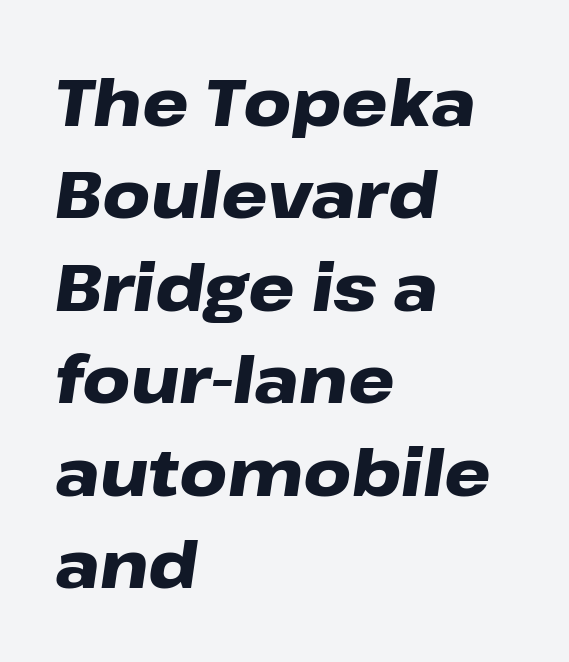
{"italic": "yes", "lean": "right", "slant_degrees": 8, "bold": "yes", "weight": "heavy", "width": "wide", "stroke_contrast": "low", "x_height": "medium", "monospaced": "no", "underline": "no", "align": "left", "line_spacing": "normal", "line_spacing_ratio": 1.4, "letter_spacing": "normal", "letter_spacing_em": 0.0, "glyph_px": 66}
